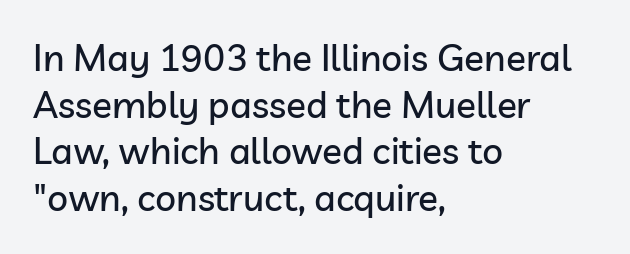
The image shows 37 px sans-serif type, upright; set left-aligned, normal line spacing (1.26x), normal letter spacing, not underlined; low stroke contrast and a medium x-height.
